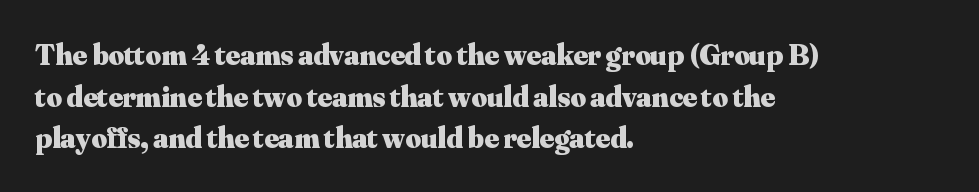
The area under the type is left untouched. The tracking reads as untouched default to a designer's eye. The paragraph has a hard left edge and a soft right edge. Honestly, the row spacing looks completely unremarkable.
